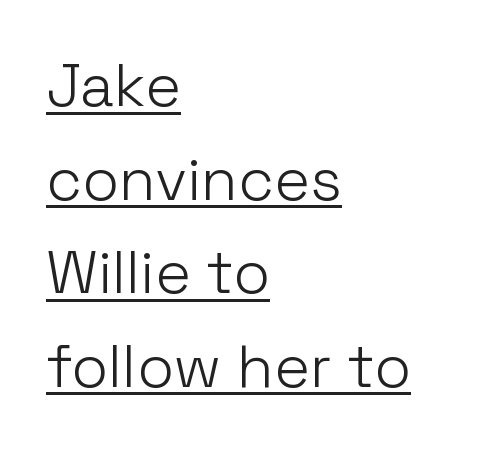
The image shows 60 px light sans-serif type, upright; set left-aligned, normal line spacing (1.56x), normal letter spacing, underlined; low stroke contrast and a medium x-height.
